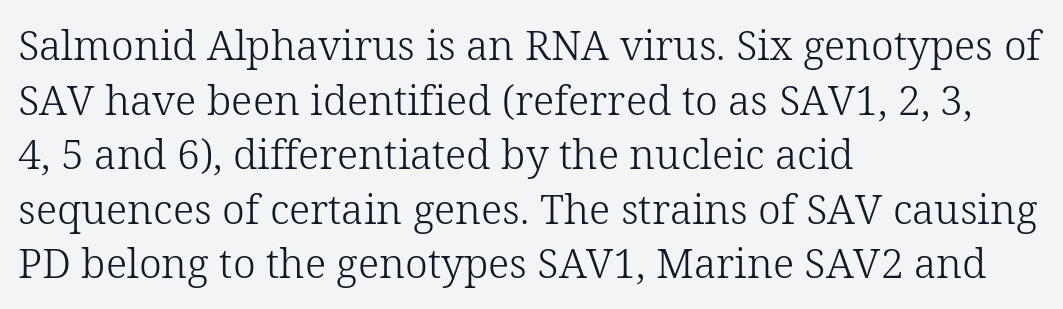
Each line starts at the same left margin while the right side varies. In terms of posture, this sample is upright. Looks like regular typesetting: each glyph gets only the width it needs. No word sits above an underline. Here the glyphs are tracked normally, forming tight word shapes.
